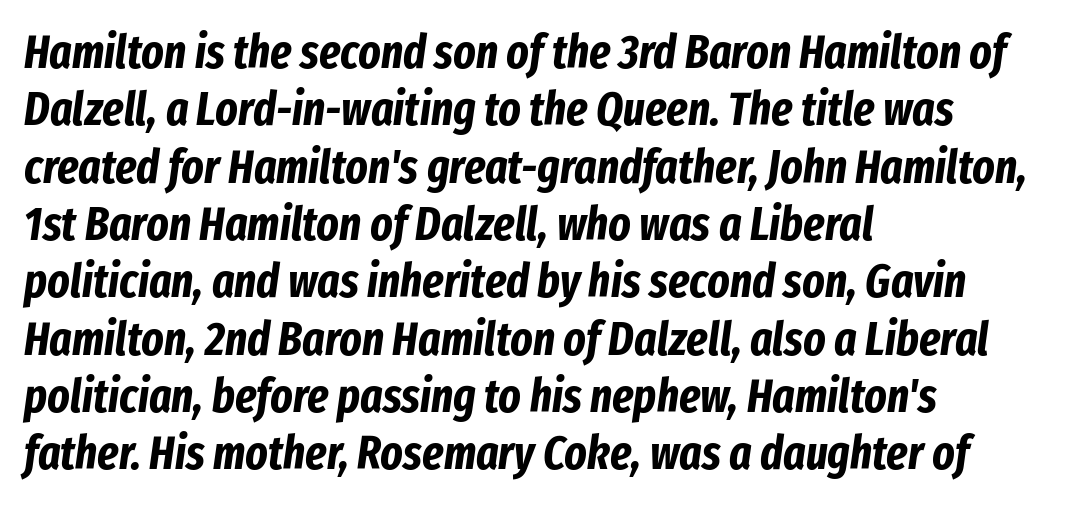
Q: Is the text bold? A: Yes.
Q: Is the text italic (slanted)? A: Yes, it leans right by about 8 degrees.
Q: Is the text underlined? A: No.
Q: How is the paragraph aligned? A: Left-aligned.
Q: Is the spacing between letters normal or unusually wide? A: Normal.
Q: Width (condensed, normal, or wide)? A: Condensed.
Q: Stroke contrast? A: Low.
Q: x-height? A: Medium.
Q: Monospaced? A: No.
